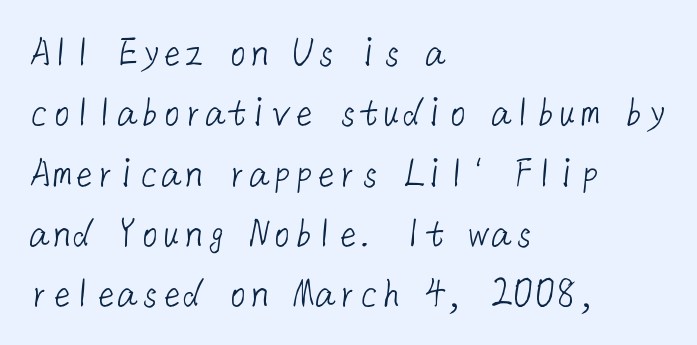
Q: Is the text bold? A: No.
Q: Is the typeface a serif or a sans-serif typeface? A: Sans-serif.
Q: Is the text underlined? A: No.
Q: How is the paragraph aligned? A: Left-aligned.
Q: Is the spacing between letters normal or unusually wide? A: Normal.
Q: Is the spacing between lines tight, normal or loose? A: Normal.
Q: Width (condensed, normal, or wide)? A: Normal.
Q: Stroke contrast? A: Low.
Q: x-height? A: Medium.
